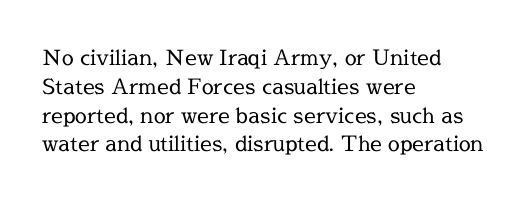
Each new line begins a customary step beneath the previous one. Stems here are at most as thick as an everyday book face. Words appear dense and cohesive because spacing is normal. Descenders hang freely into open space. The axis of the letterforms is exactly vertical.
